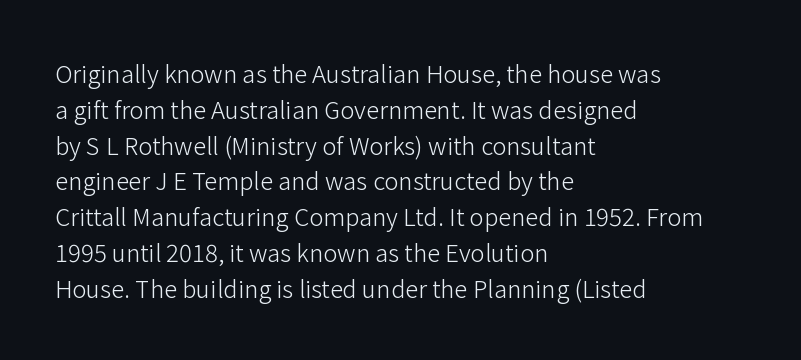
{"italic": "no", "bold": "no", "underline": "no", "align": "left", "line_spacing": "normal", "line_spacing_ratio": 1.49, "letter_spacing": "normal", "letter_spacing_em": 0.0, "glyph_px": 24}
